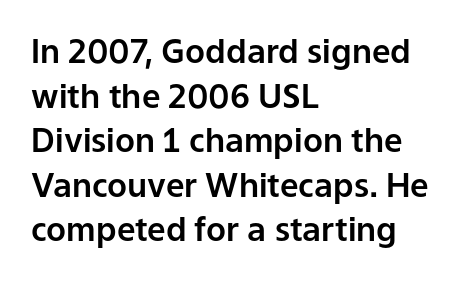
{"serif": "no", "italic": "no", "width": "normal", "stroke_contrast": "low", "x_height": "medium", "monospaced": "no", "underline": "no", "align": "left", "line_spacing": "normal", "line_spacing_ratio": 1.35, "letter_spacing": "normal", "letter_spacing_em": 0.0, "glyph_px": 33}
